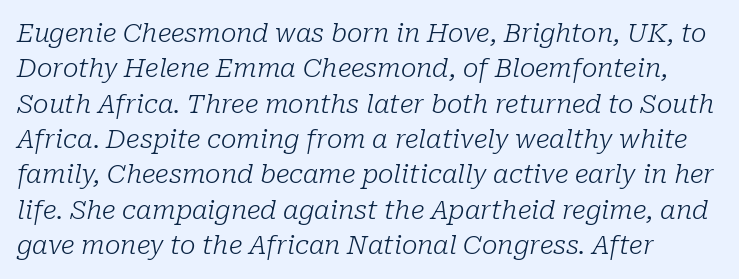
Q: Is the text bold? A: No.
Q: Is the text italic (slanted)? A: Yes, it leans right by about 10 degrees.
Q: Is the text underlined? A: No.
Q: Is the spacing between letters normal or unusually wide? A: Normal.
Q: Is the spacing between lines tight, normal or loose? A: Normal.
